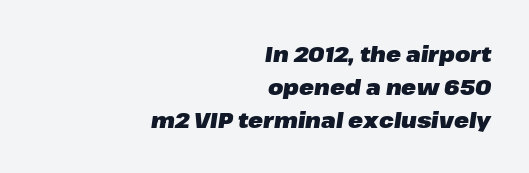
{"italic": "yes", "lean": "right", "slant_degrees": 8, "bold": "yes", "underline": "no", "align": "right", "line_spacing": "normal", "line_spacing_ratio": 1.5, "letter_spacing": "normal", "letter_spacing_em": 0.0, "glyph_px": 22}
